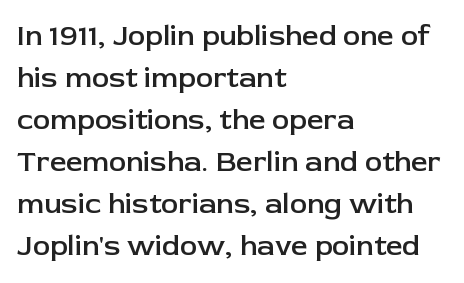
{"serif": "no", "italic": "no", "bold": "semi", "weight": "semibold", "width": "normal", "stroke_contrast": "low", "x_height": "medium", "monospaced": "no", "underline": "no", "align": "left", "line_spacing": "normal", "line_spacing_ratio": 1.45, "letter_spacing": "normal", "letter_spacing_em": 0.0, "glyph_px": 29}
